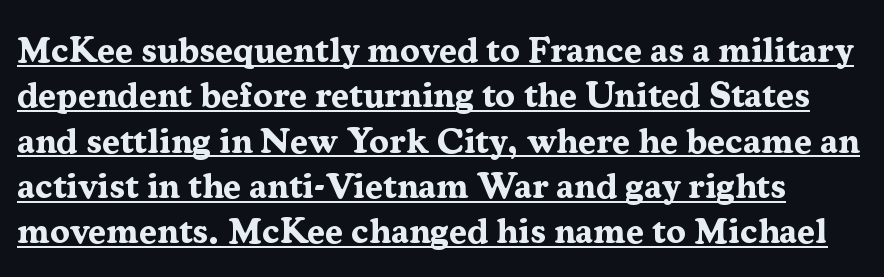
The words here are underlined. Is the letter spacing exaggerated? No — it looks like the ordinary default. When letters stand straight like this, we call the style roman or upright. You could not count columns in this text — the font is proportionally spaced. The text was rendered using a seriffed face with decorative stroke endings.
